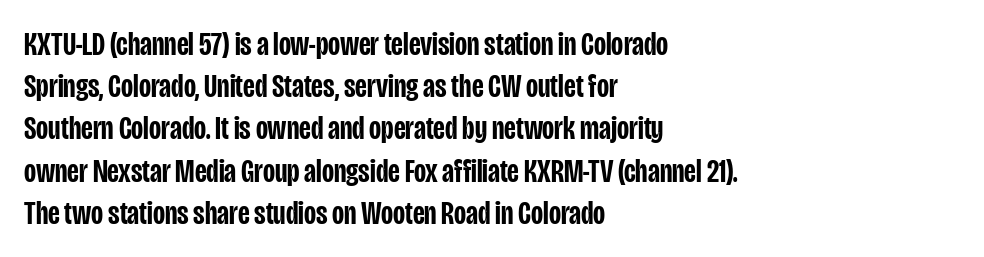
Q: Is the text bold? A: Semi-bold.
Q: Is the text italic (slanted)? A: No, it is upright.
Q: Is the typeface a serif or a sans-serif typeface? A: Sans-serif.
Q: Is the text underlined? A: No.
Q: How is the paragraph aligned? A: Left-aligned.
Q: Is the spacing between letters normal or unusually wide? A: Normal.
Q: Is the spacing between lines tight, normal or loose? A: Normal.
Q: Width (condensed, normal, or wide)? A: Condensed.
Q: Stroke contrast? A: Low.
Q: x-height? A: Large.
Q: Monospaced? A: No.
